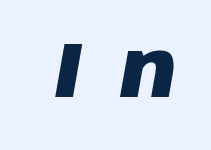
The image shows 78 px heavy type, italic (leaning right); set unusually wide letter spacing (+0.5 em), not underlined; low stroke contrast and a large x-height.
